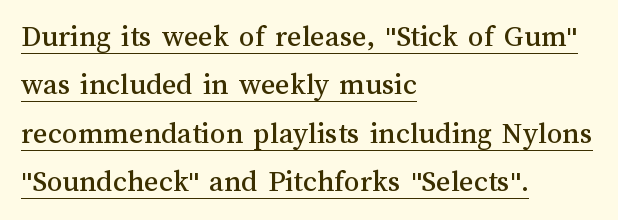
Default kerning and tracking; the words read as compact shapes. Think of a printed novel: that variable character pitch is what you see here. Typeset ragged right — the left edge is the straight one. Vertical strokes here are truly vertical.
